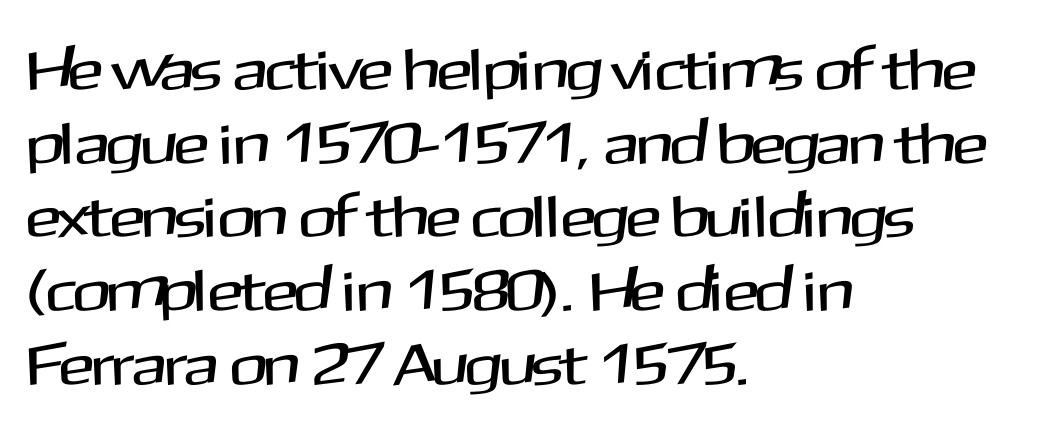
Is the letter spacing exaggerated? No — it looks like the ordinary default. Casual observation: everything's shoved over to the left. Does the leading feel generous? No, just average. These lines were composed using upright roman letters. Each row of text sits above clean, open space. The letters advance in unequal steps, a hallmark of proportional type.
